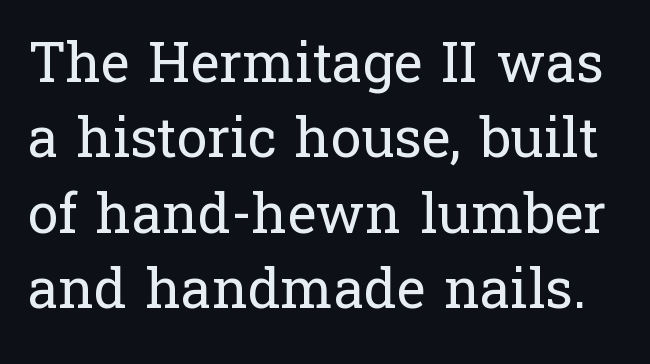
The designer left line spacing at the default. Here the designer chose a conventional face with non-uniform glyph widths. The glyphs in this specimen are seriffed. The strokes carry an ordinary text weight at most. What stands out about the letter spacing? Nothing — it is the standard amount. Posture: straight, roman, zero tilt.
